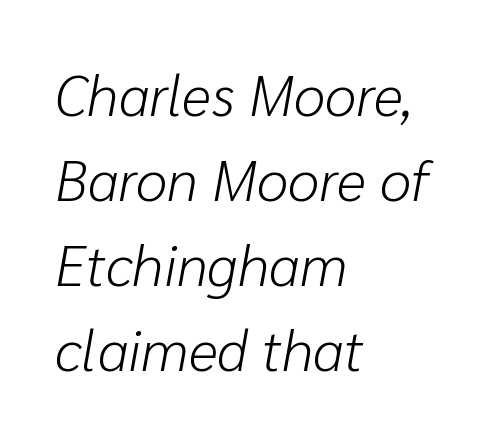
Q: Is the text bold? A: No.
Q: Is the text italic (slanted)? A: Yes, it leans right by about 10 degrees.
Q: Is the text underlined? A: No.
Q: How is the paragraph aligned? A: Left-aligned.
Q: Is the spacing between letters normal or unusually wide? A: Normal.
Q: Is the spacing between lines tight, normal or loose? A: Normal.
Q: Width (condensed, normal, or wide)? A: Normal.
Q: Stroke contrast? A: Low.
Q: x-height? A: Medium.
Q: Monospaced? A: No.
